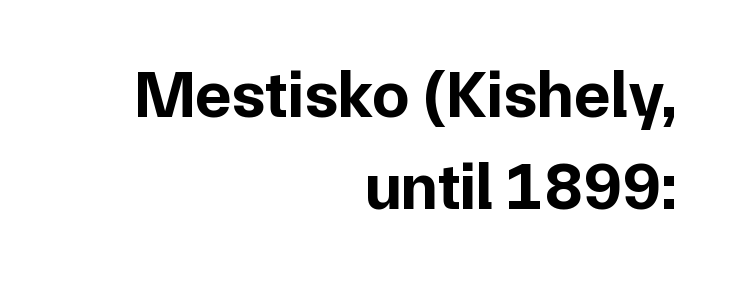
{"serif": "no", "italic": "no", "bold": "yes", "weight": "bold", "width": "normal", "stroke_contrast": "low", "x_height": "medium", "monospaced": "no", "underline": "no", "align": "right", "line_spacing": "normal", "line_spacing_ratio": 1.37, "letter_spacing": "normal", "letter_spacing_em": 0.0, "glyph_px": 67}
